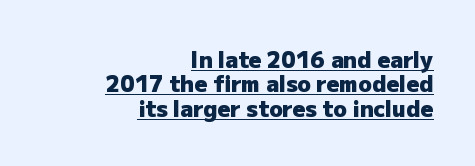
Q: Is the text bold? A: Yes.
Q: Is the text italic (slanted)? A: No, it is upright.
Q: Is the text underlined? A: Yes.
Q: How is the paragraph aligned? A: Right-aligned.
Q: Is the spacing between letters normal or unusually wide? A: Normal.
Q: Is the spacing between lines tight, normal or loose? A: Tight.
